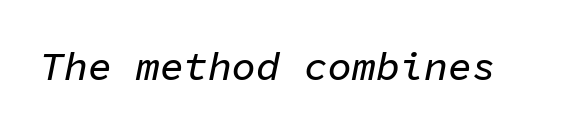
Each letter, wide or thin by design, is forced into the same width here. Nobody drew a line under any word here. The font's italic variant was chosen for this text. The letters sit at their default tracking, neither squeezed nor spread.
